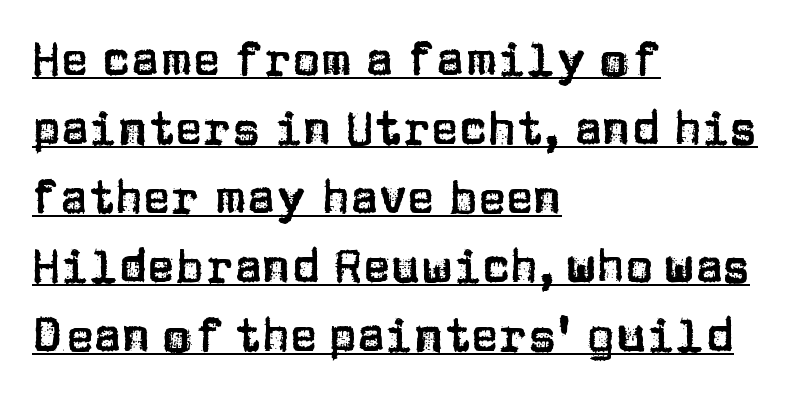
Serifs: no, the terminals of the letterforms are clean. If you drew a line through each stem, it would be perfectly vertical. The vertical gap from one line to the next is medium. Do the characters align in a grid? No, the font is proportional. Descenders here cross a horizontal rule under the line.
